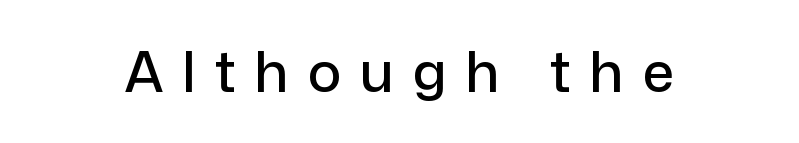
The image shows 56 px sans-serif type, upright; set unusually wide letter spacing (+0.34 em), not underlined; low stroke contrast and a medium x-height.
